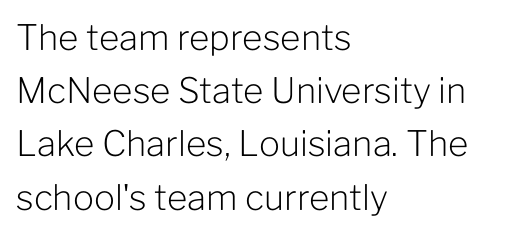
{"serif": "no", "italic": "no", "bold": "no", "weight": "light", "width": "normal", "stroke_contrast": "low", "x_height": "medium", "monospaced": "no", "underline": "no", "align": "left", "line_spacing": "normal", "line_spacing_ratio": 1.52, "letter_spacing": "normal", "letter_spacing_em": 0.0, "glyph_px": 35}
